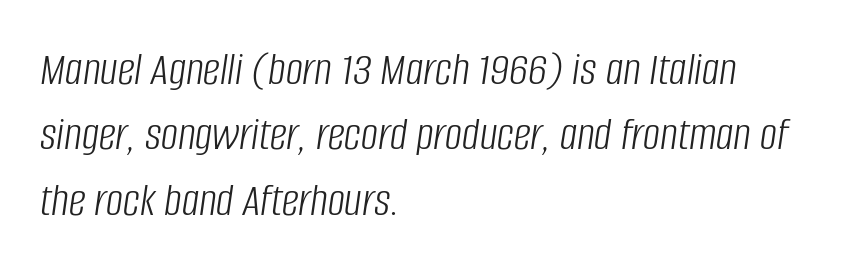
The image shows 48 px light, condensed type, italic (leaning right); set left-aligned, normal line spacing (1.36x), normal letter spacing, not underlined; low stroke contrast and a large x-height.
